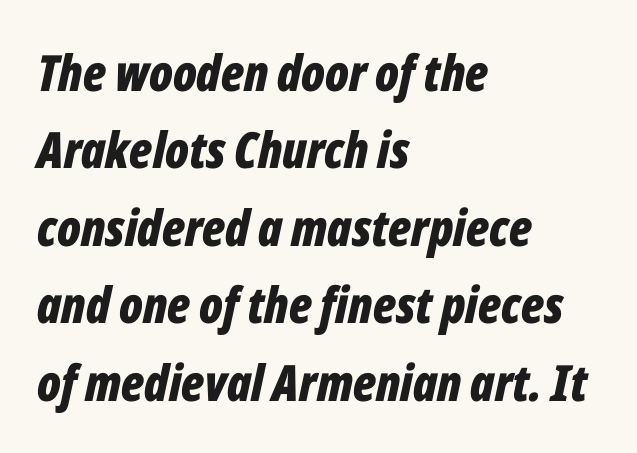
Note the varied advance widths — an 'i' is clearly narrower than an 'm'. You can tell it's italic because the verticals aren't actually vertical. Reading down the column, the eye jumps a familiar distance to each next line. The compositor pushed each line to the left boundary. The type is set solid horizontally, with unmodified tracking.
